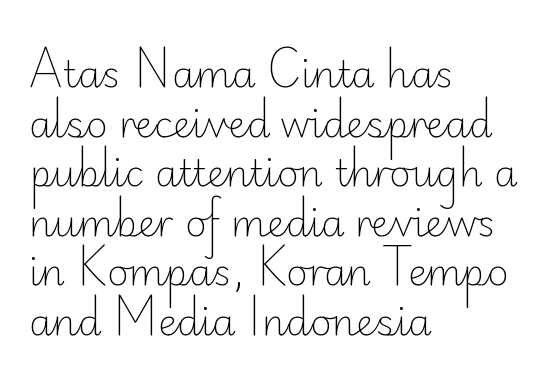
These lines stack with their left ends in a neat column. Is there any slant? The stems are plumb. The foot of each line stays bare and open. Think standard paragraph weight, or any step lighter than that.
